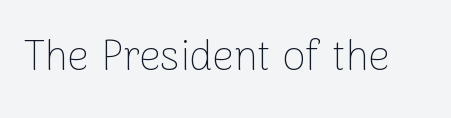
The image shows 42 px thin sans-serif type, upright; set normal letter spacing, not underlined; low stroke contrast and a medium x-height.
